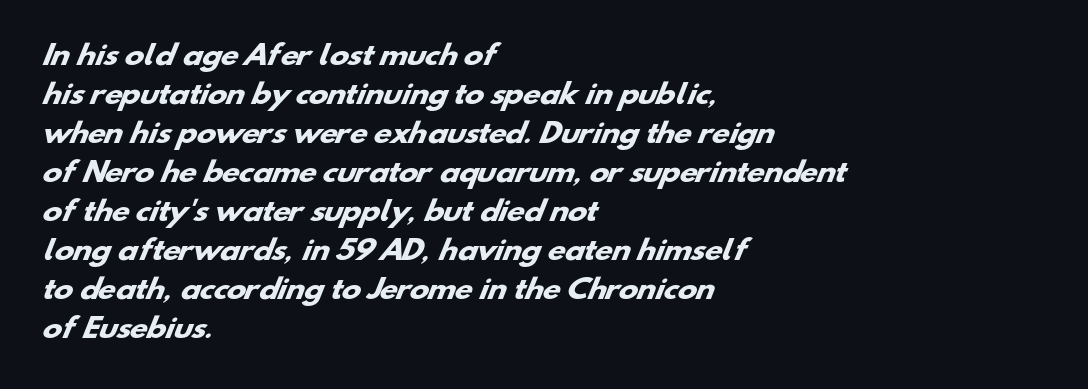
Q: Is the text bold? A: Yes.
Q: Is the text underlined? A: No.
Q: How is the paragraph aligned? A: Left-aligned.
Q: Is the spacing between letters normal or unusually wide? A: Normal.
Q: Is the spacing between lines tight, normal or loose? A: Normal.
